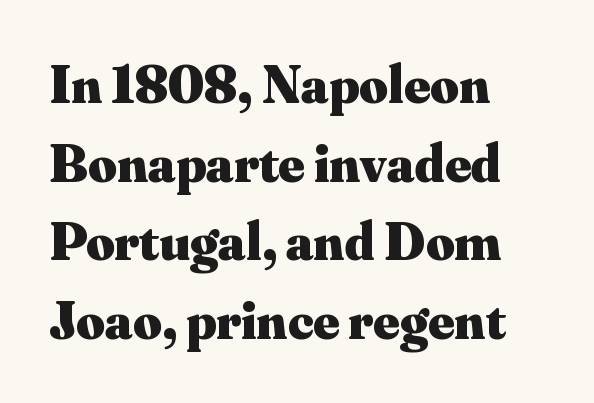
{"serif": "yes", "italic": "no", "bold": "yes", "weight": "heavy", "width": "normal", "stroke_contrast": "medium", "x_height": "small", "monospaced": "no", "underline": "no", "align": "left", "line_spacing": "normal", "line_spacing_ratio": 1.43, "letter_spacing": "normal", "letter_spacing_em": 0.0, "glyph_px": 55}
